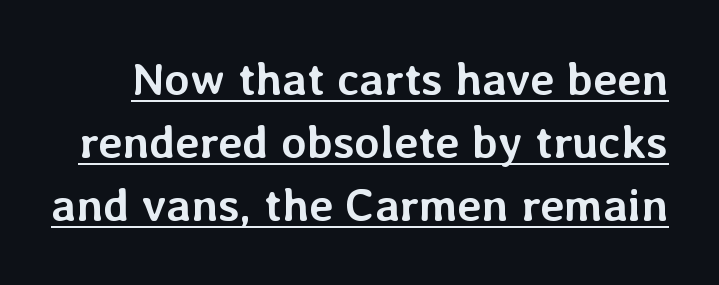
Q: Is the text bold? A: Yes.
Q: Is the text italic (slanted)? A: No, it is upright.
Q: Is the text underlined? A: Yes.
Q: Is the spacing between letters normal or unusually wide? A: Normal.
Q: Is the spacing between lines tight, normal or loose? A: Normal.
Q: Width (condensed, normal, or wide)? A: Normal.
Q: Stroke contrast? A: Low.
Q: x-height? A: Medium.
Q: Monospaced? A: No.
